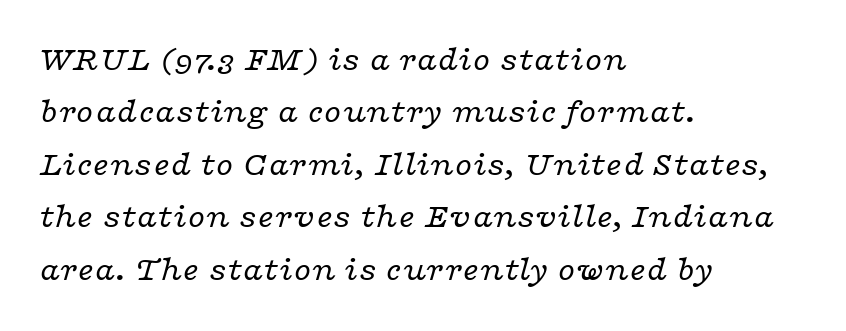
Baseline-to-baseline distance is the conventional proportion of letter height. Classification — serif. A student would call this left alignment; a typographer would say flush left, rag right. The typesetting does not lean heavy: it is not bold. Spacing verdict: proportional, widths tailored to each character.
